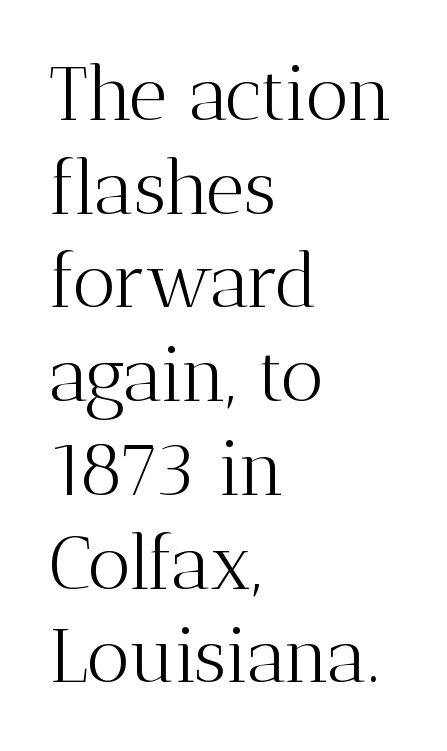
The image shows 75 px light serif type, upright; set left-aligned, normal line spacing (1.25x), normal letter spacing, not underlined; medium stroke contrast and a medium x-height.
